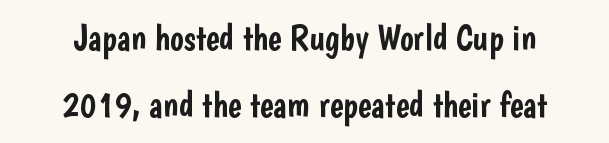
Q: Is the text italic (slanted)? A: No, it is upright.
Q: Is the typeface a serif or a sans-serif typeface? A: Sans-serif.
Q: Is the text underlined? A: No.
Q: How is the paragraph aligned? A: Centered.
Q: Is the spacing between letters normal or unusually wide? A: Normal.
Q: Width (condensed, normal, or wide)? A: Condensed.
Q: Stroke contrast? A: Low.
Q: x-height? A: Medium.
Q: Monospaced? A: No.
